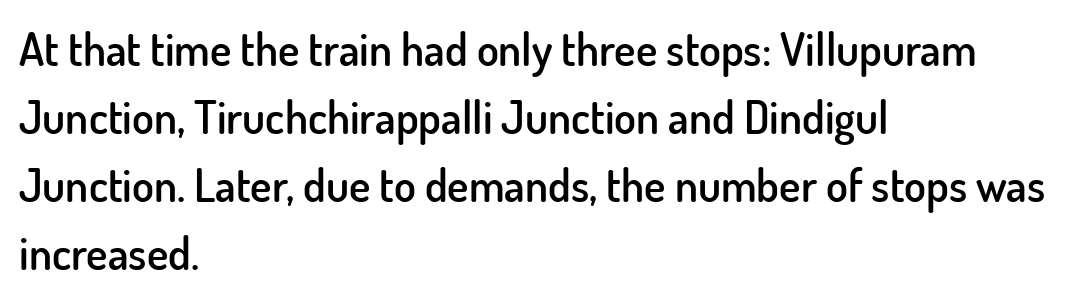
Q: Is the text bold? A: Semi-bold.
Q: Is the text italic (slanted)? A: No, it is upright.
Q: Is the typeface a serif or a sans-serif typeface? A: Sans-serif.
Q: Is the text underlined? A: No.
Q: How is the paragraph aligned? A: Left-aligned.
Q: Is the spacing between letters normal or unusually wide? A: Normal.
Q: Is the spacing between lines tight, normal or loose? A: Normal.
Q: Width (condensed, normal, or wide)? A: Normal.
Q: Stroke contrast? A: Low.
Q: x-height? A: Small.
Q: Monospaced? A: No.
